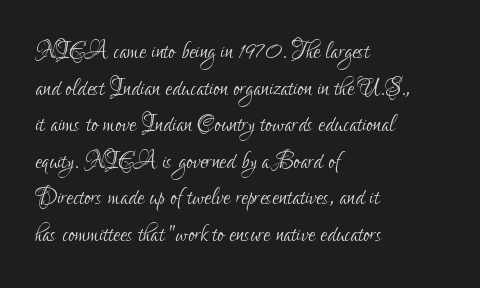
{"serif": "no", "bold": "no", "weight": "light", "width": "condensed", "stroke_contrast": "low", "x_height": "small", "monospaced": "no", "underline": "no", "align": "left", "line_spacing_ratio": 1.22, "letter_spacing": "normal", "letter_spacing_em": 0.0, "glyph_px": 30}
